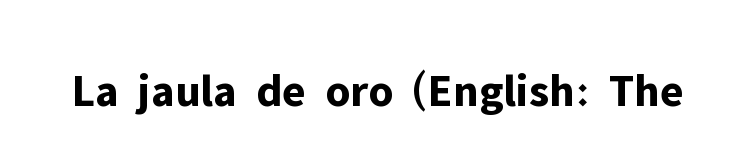
The letters advance in unequal steps, a hallmark of proportional type. The line texture is even and compact thanks to regular tracking. Look at the stroke-to-counter ratio: heavy, a bold. Classification — sans serif.
